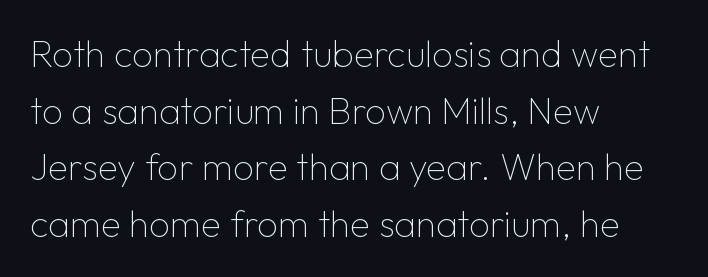
The image shows 37 px thin sans-serif type, upright; set left-aligned, normal line spacing (1.53x), normal letter spacing, not underlined; low stroke contrast and a medium x-height.
